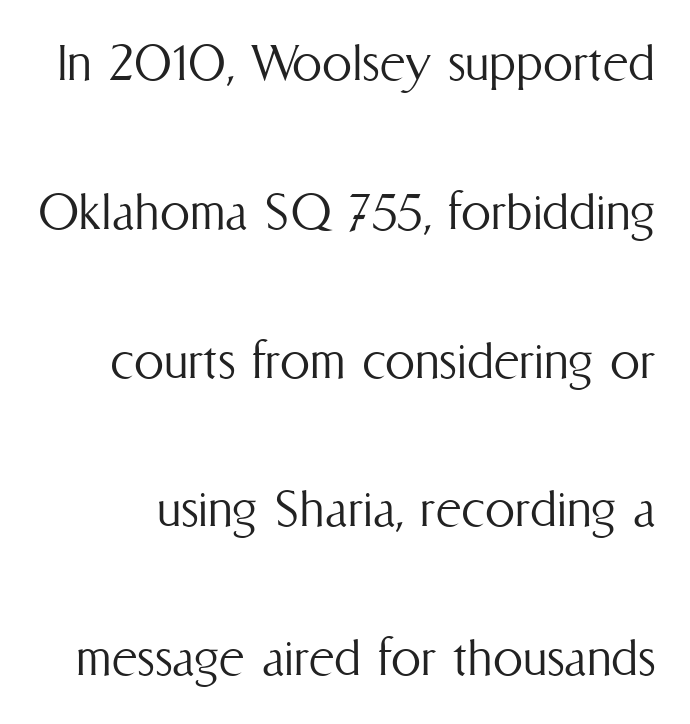
Is the stroke heavy? The answer is a plain regular-or-lighter. One glance says open: line gaps are wider than usual. The letters stand straight up with perfectly vertical stems. Between one letter and the next there's only the usual sliver of space. The specimen omits any rule beneath the text block's lines. A typesetter would call this proportional, since set widths differ per character.
